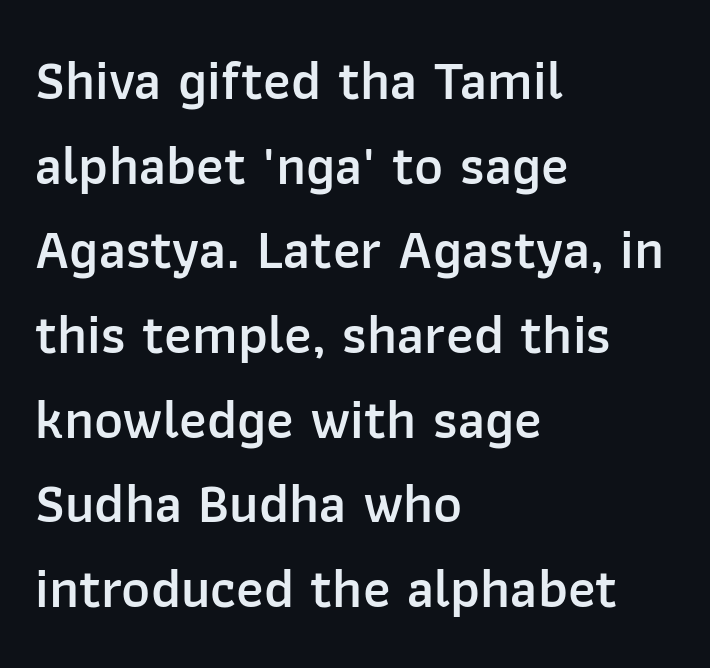
Q: Is the text bold? A: Semi-bold.
Q: Is the text italic (slanted)? A: No, it is upright.
Q: Is the typeface a serif or a sans-serif typeface? A: Sans-serif.
Q: Is the text underlined? A: No.
Q: How is the paragraph aligned? A: Left-aligned.
Q: Is the spacing between letters normal or unusually wide? A: Normal.
Q: Is the spacing between lines tight, normal or loose? A: Normal.
Q: Width (condensed, normal, or wide)? A: Normal.
Q: Stroke contrast? A: Low.
Q: x-height? A: Medium.
Q: Monospaced? A: No.
